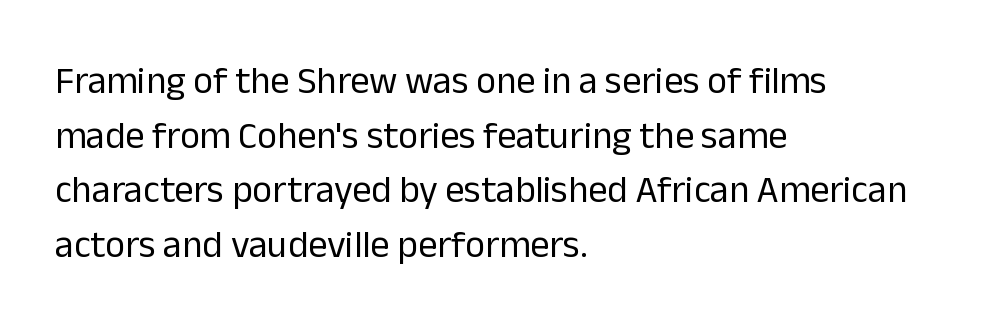
The image shows 38 px regular-weight sans-serif type, upright; set left-aligned, normal line spacing (1.44x), normal letter spacing, not underlined; low stroke contrast and a medium x-height.
